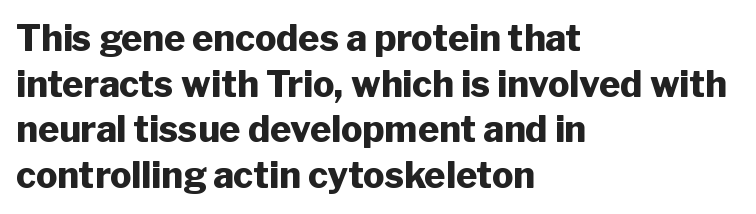
The image shows 36 px heavy sans-serif type, upright; set left-aligned, normal line spacing (1.27x), normal letter spacing, not underlined; low stroke contrast and a medium x-height.
